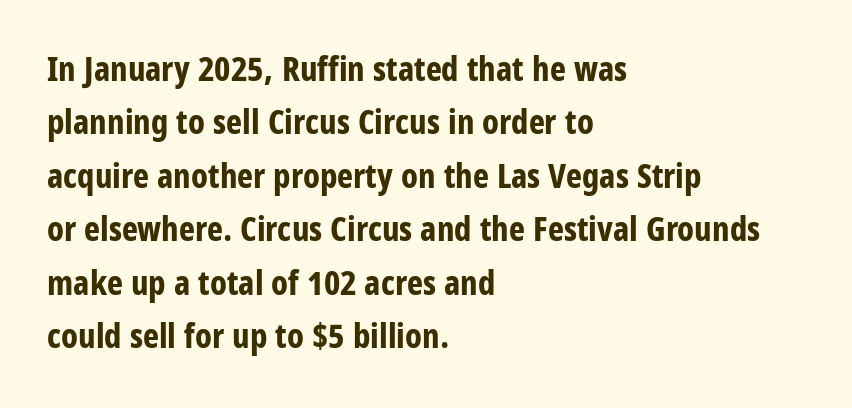
The image shows 34 px bold, condensed sans-serif type, upright; set left-aligned, normal line spacing (1.57x), normal letter spacing, not underlined; low stroke contrast and a large x-height.
